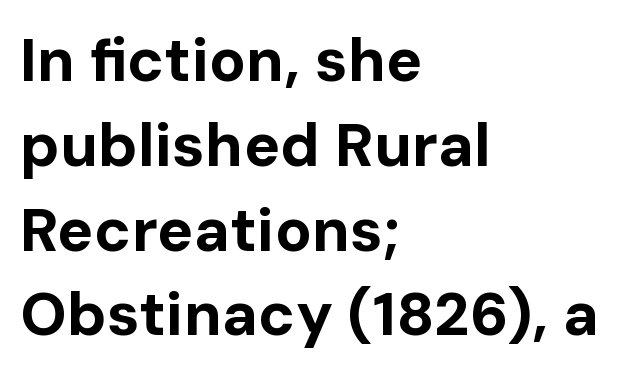
The image shows 61 px bold sans-serif type, upright; set left-aligned, normal line spacing (1.39x), normal letter spacing, not underlined; low stroke contrast and a medium x-height.
